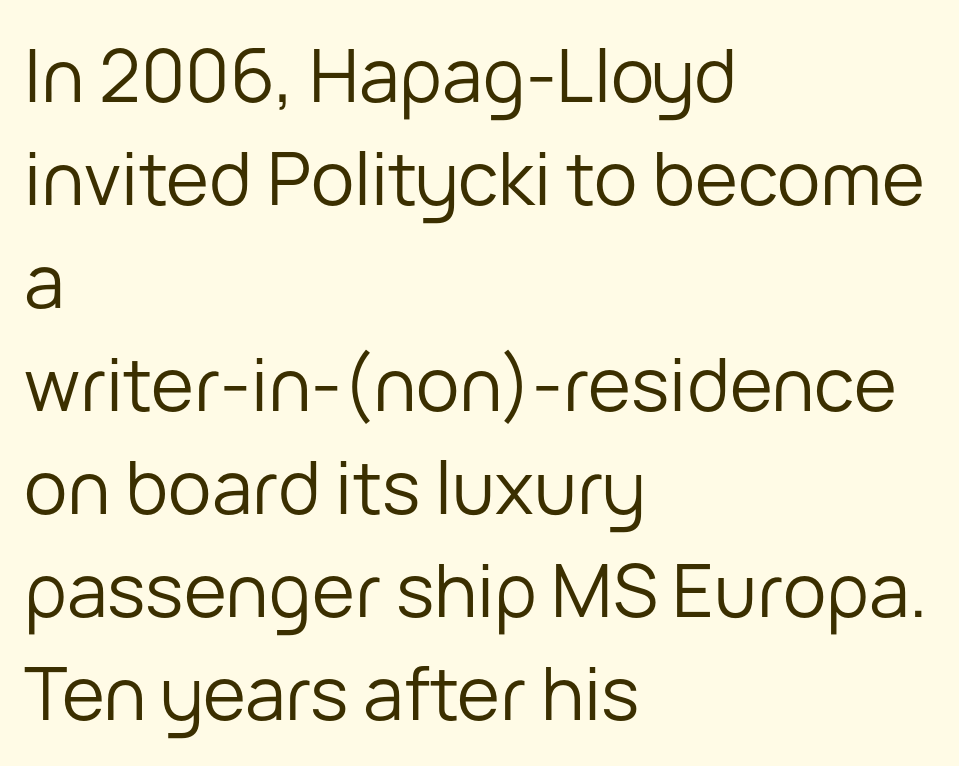
{"serif": "no", "italic": "no", "bold": "no", "weight": "regular", "width": "normal", "stroke_contrast": "low", "x_height": "medium", "monospaced": "no", "underline": "no", "align": "left", "line_spacing": "normal", "line_spacing_ratio": 1.41, "letter_spacing": "normal", "letter_spacing_em": 0.0, "glyph_px": 73}
